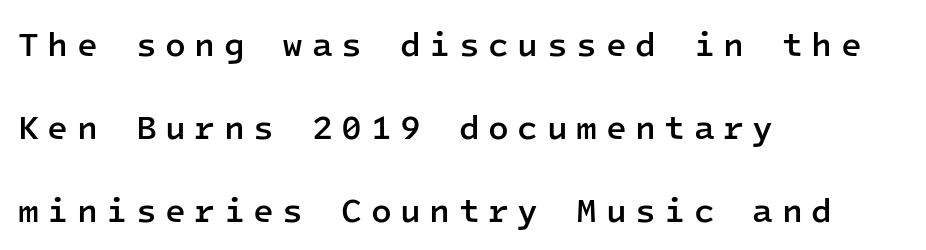
{"serif": "no", "italic": "no", "bold": "semi", "weight": "semibold", "width": "normal", "stroke_contrast": "low", "x_height": "medium", "monospaced": "yes", "underline": "no", "align": "left", "line_spacing": "loose", "line_spacing_ratio": 2.44, "letter_spacing": "wide", "letter_spacing_em": 0.25, "glyph_px": 34}
